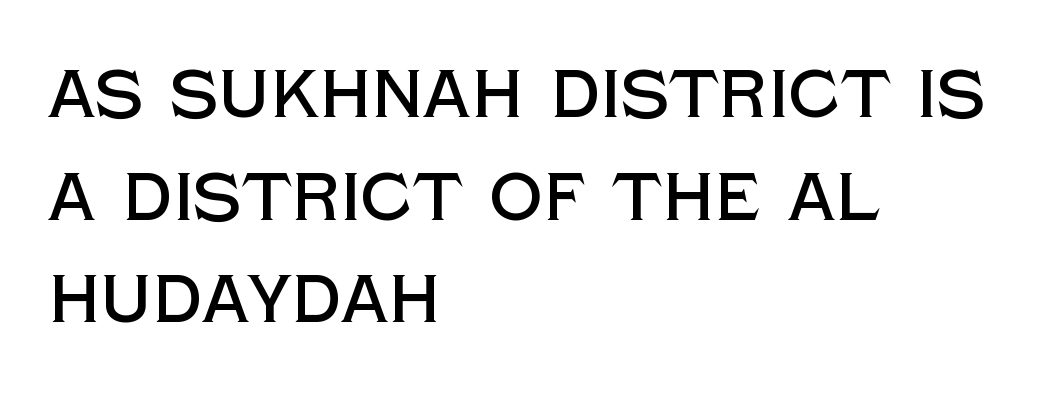
Q: Is the text italic (slanted)? A: No, it is upright.
Q: Is the typeface a serif or a sans-serif typeface? A: Sans-serif.
Q: Is the text underlined? A: No.
Q: How is the paragraph aligned? A: Left-aligned.
Q: Is the spacing between letters normal or unusually wide? A: Normal.
Q: Is the spacing between lines tight, normal or loose? A: Normal.
Q: Width (condensed, normal, or wide)? A: Normal.
Q: x-height? A: Large.
Q: Monospaced? A: No.
